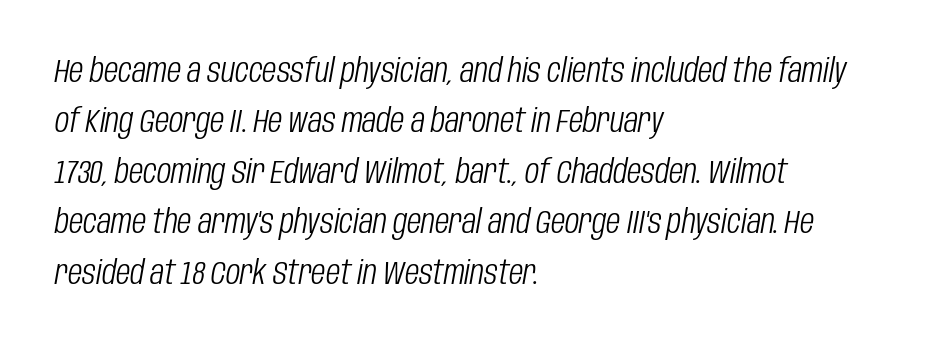
Left-aligned paragraph, ragged on the right. The passage shown is typed in a proportional face where columns would drift. The whole block is typeset with a tilt. Type without underlining. Between one letter and the next there's only the usual sliver of space.
